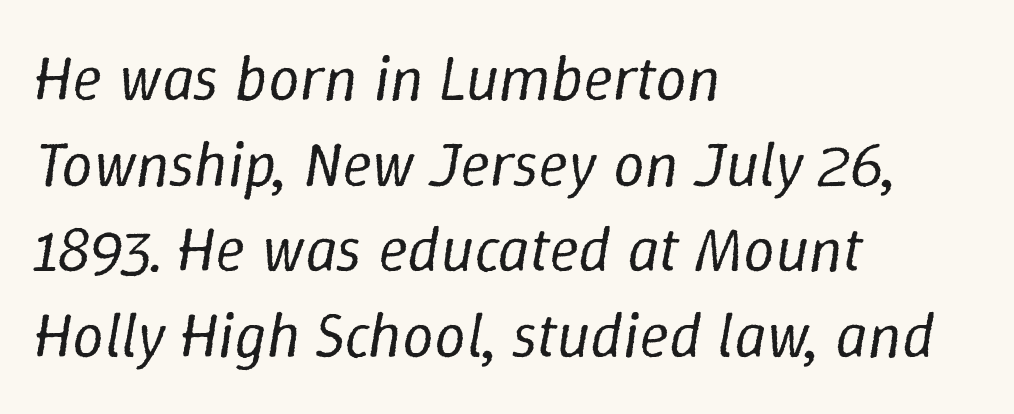
The image shows 63 px regular-weight type, italic (leaning right); set left-aligned, normal line spacing (1.36x), normal letter spacing, not underlined; low stroke contrast and a medium x-height.
